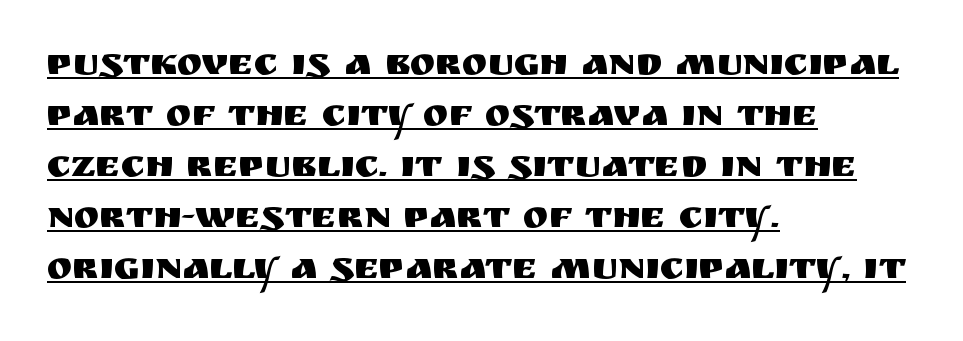
The image shows 38 px sans-serif type, upright; set left-aligned, normal line spacing (1.34x), normal letter spacing, underlined; medium stroke contrast and a large x-height.
